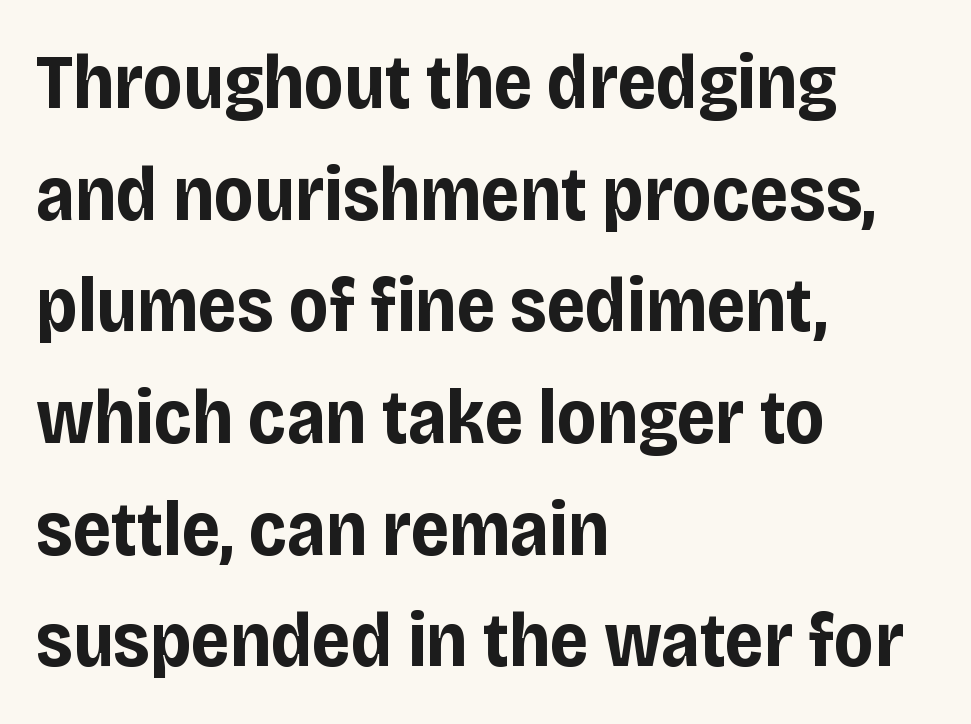
The image shows 77 px bold, condensed sans-serif type, upright; set left-aligned, normal line spacing (1.45x), normal letter spacing, not underlined; low stroke contrast and a large x-height.
